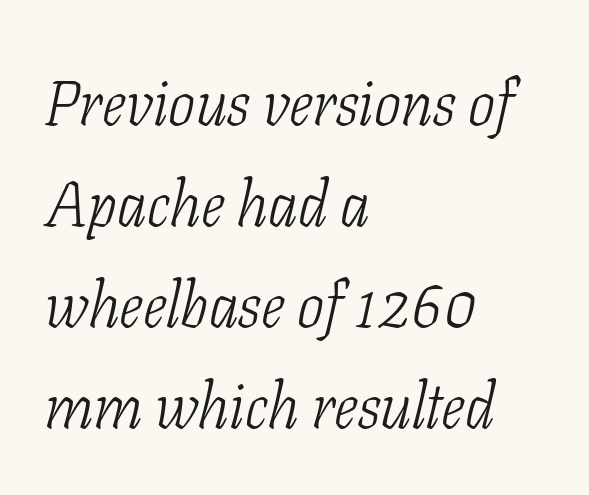
There is no visible air inserted between adjacent glyphs. Each row of text sits above clean, open space. The rows are spaced the way most documents space them. Here the designer chose a conventional face with non-uniform glyph widths. There's an unmistakable incline to the writing here.
